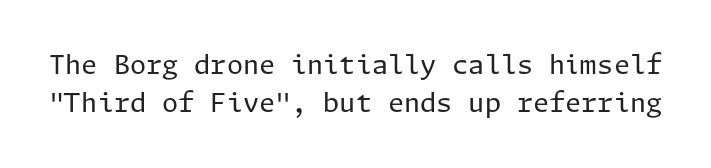
The image shows 26 px text type, upright; set normal line spacing (1.48x), normal letter spacing, not underlined.
